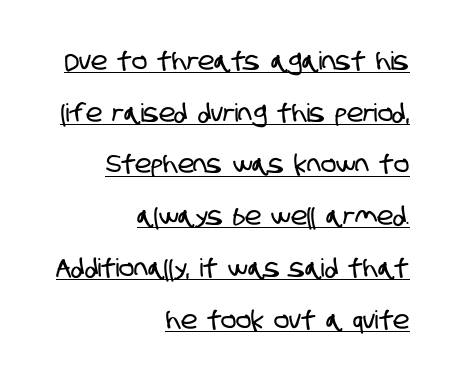
Looks like someone drew a line under every word here. The horizontal fit of the characters is conventional and even. The rendering anchors every line to the right-hand side. Vertically, the passage feels expansive, rows floating well apart.
